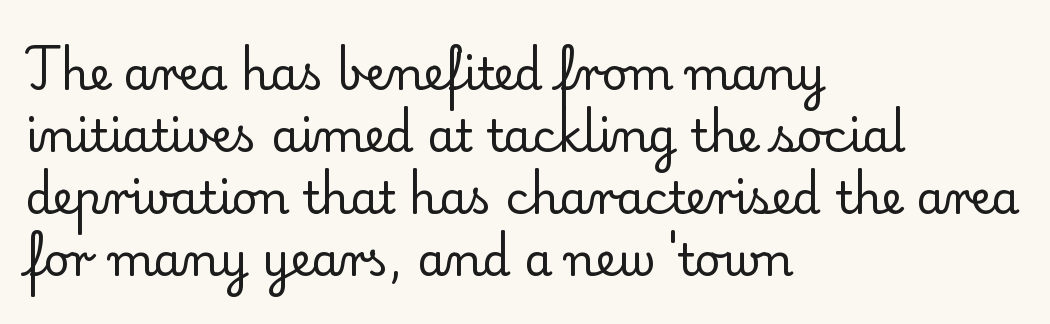
{"serif": "yes", "italic": "no", "bold": "no", "weight": "regular", "width": "normal", "stroke_contrast": "low", "x_height": "small", "monospaced": "no", "underline": "no", "align": "left", "line_spacing": "normal", "line_spacing_ratio": 1.38, "letter_spacing": "normal", "letter_spacing_em": 0.0, "glyph_px": 45}
